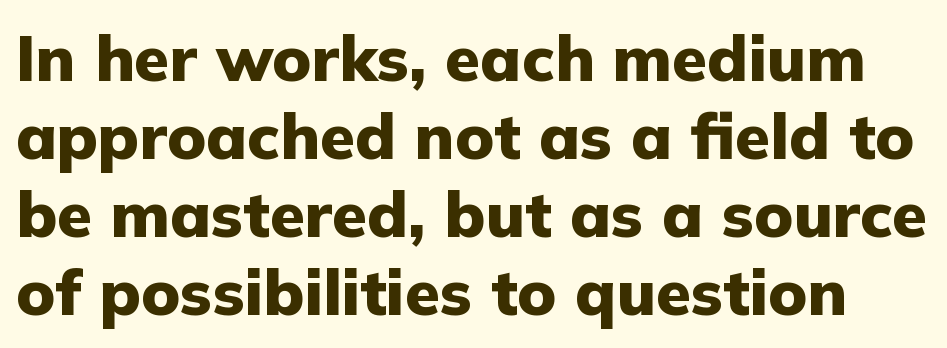
{"serif": "no", "italic": "no", "bold": "yes", "weight": "heavy", "width": "normal", "stroke_contrast": "low", "x_height": "medium", "monospaced": "no", "underline": "no", "line_spacing_ratio": 1.22, "letter_spacing": "normal", "letter_spacing_em": 0.0, "glyph_px": 64}
